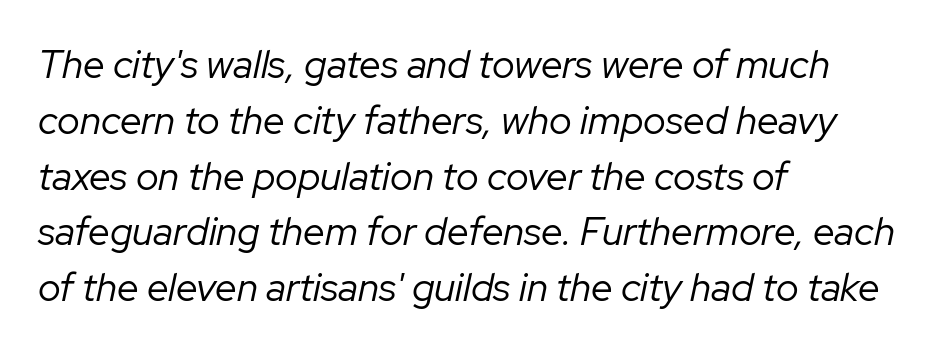
Q: Is the text bold? A: No.
Q: Is the text italic (slanted)? A: Yes, it leans right by about 12 degrees.
Q: Is the text underlined? A: No.
Q: How is the paragraph aligned? A: Left-aligned.
Q: Is the spacing between letters normal or unusually wide? A: Normal.
Q: Is the spacing between lines tight, normal or loose? A: Normal.
Q: Width (condensed, normal, or wide)? A: Normal.
Q: Stroke contrast? A: Low.
Q: x-height? A: Medium.
Q: Monospaced? A: No.
